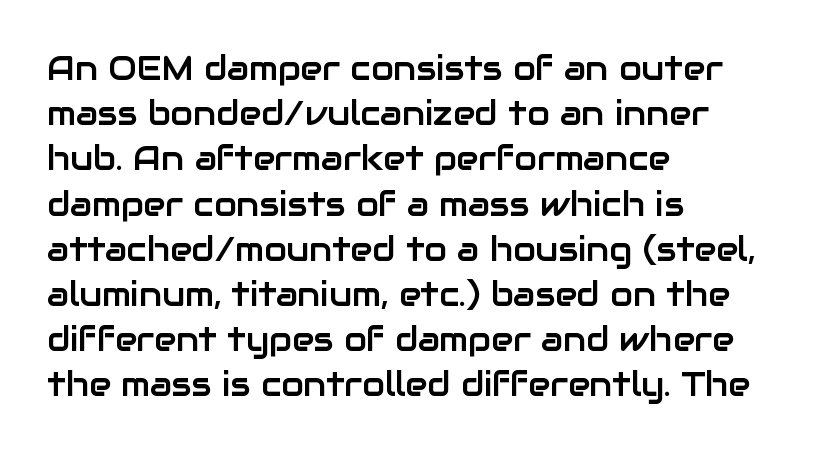
The image shows 33 px sans-serif type, upright; set left-aligned, normal line spacing (1.37x), normal letter spacing, not underlined; low stroke contrast and a medium x-height.
